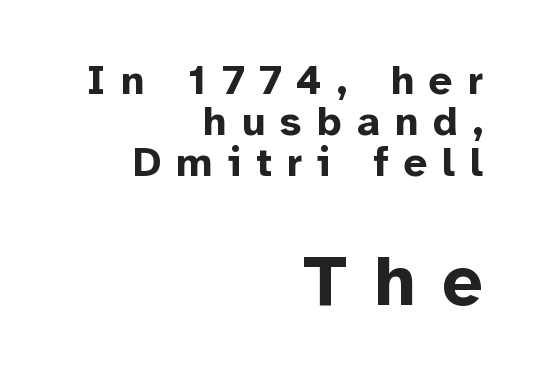
{"serif": "no", "italic": "no", "bold": "yes", "weight": "bold", "width": "normal", "stroke_contrast": "low", "x_height": "medium", "monospaced": "no", "underline": "no", "align": "right", "line_spacing": "tight", "line_spacing_ratio": 1.0, "letter_spacing": "wide", "letter_spacing_em": 0.37, "larger_block": "second", "size_ratio": 1.76, "glyph_px": 72}
